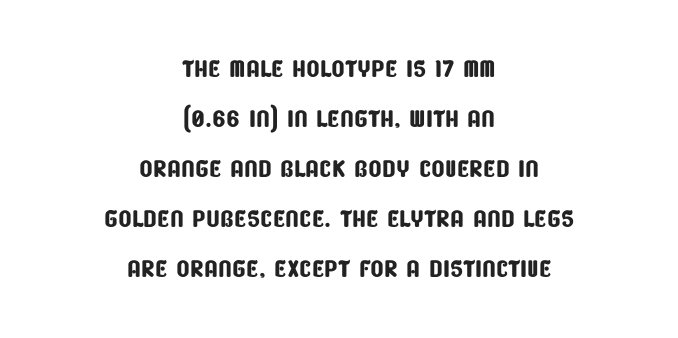
{"serif": "no", "width": "condensed", "stroke_contrast": "low", "x_height": "large", "monospaced": "no", "underline": "no", "align": "center", "line_spacing": "normal", "line_spacing_ratio": 1.43, "letter_spacing": "normal", "letter_spacing_em": 0.0, "glyph_px": 35}
